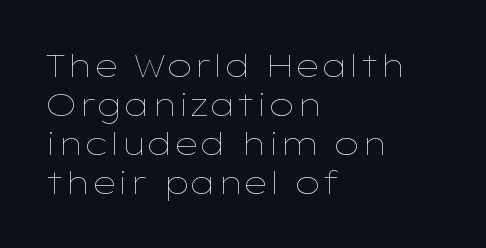
The image shows 32 px thin, wide type, upright; set left-aligned, line spacing 1.22x, normal letter spacing, not underlined; low stroke contrast and a medium x-height.
